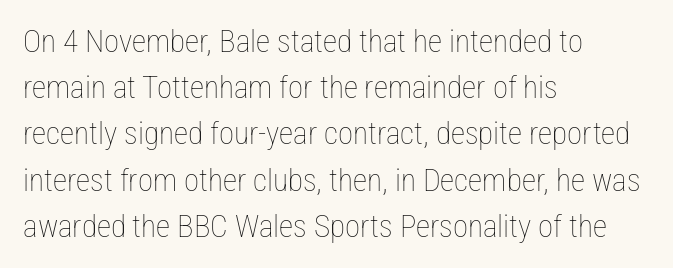
{"italic": "no", "bold": "no", "weight": "thin", "width": "condensed", "stroke_contrast": "low", "x_height": "medium", "monospaced": "no", "underline": "no", "align": "left", "line_spacing": "normal", "line_spacing_ratio": 1.49, "letter_spacing": "normal", "letter_spacing_em": 0.0, "glyph_px": 31}
